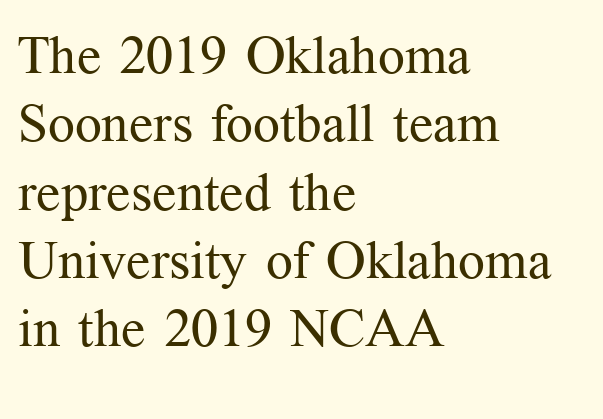
A typesetter would call this proportional, since set widths differ per character. Honestly, the letter spacing is just normal — you wouldn't notice it. Check the space under the baseline: it is left empty. Typeset ragged right — the left edge is the straight one.
